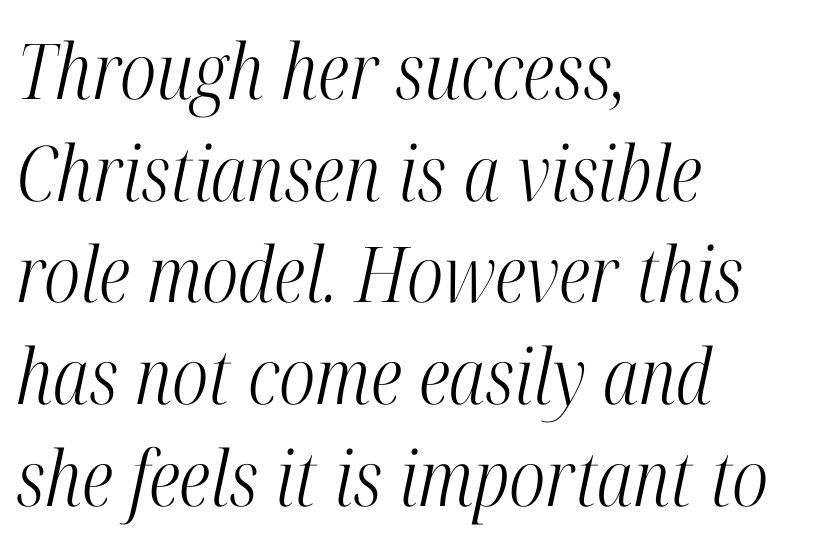
{"serif": "yes", "italic": "yes", "lean": "right", "slant_degrees": 12, "bold": "no", "weight": "light", "width": "condensed", "stroke_contrast": "high", "x_height": "medium", "monospaced": "no", "underline": "no", "align": "left", "line_spacing": "normal", "line_spacing_ratio": 1.32, "letter_spacing": "normal", "letter_spacing_em": 0.0, "glyph_px": 77}
